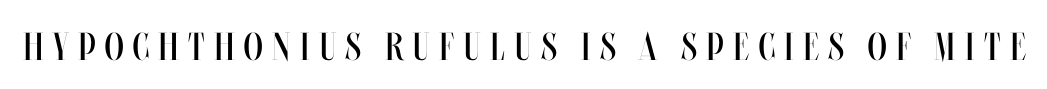
Q: Is the text bold? A: No.
Q: Is the text italic (slanted)? A: No, it is upright.
Q: Is the text underlined? A: No.
Q: Is the spacing between letters normal or unusually wide? A: Unusually wide.
Q: Width (condensed, normal, or wide)? A: Condensed.
Q: Stroke contrast? A: Medium.
Q: x-height? A: Large.
Q: Monospaced? A: No.
